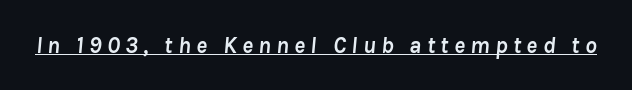
Is the letter spacing exaggerated? Yes — the characters are pushed far apart. Weight: bold. Slant detected: the letters are inclined. This sample carries an underscore along the baseline area.
